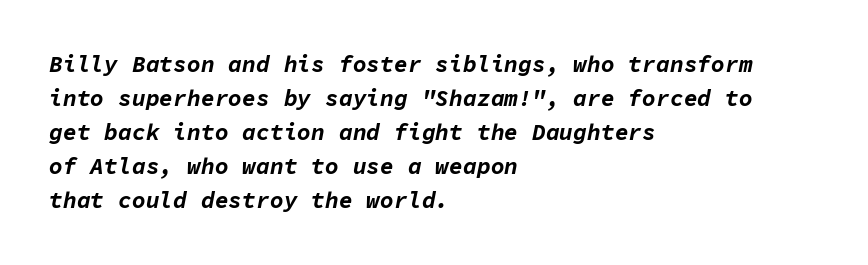
The image shows 23 px bold type, italic (leaning right); set left-aligned, normal line spacing (1.48x), normal letter spacing, not underlined.
